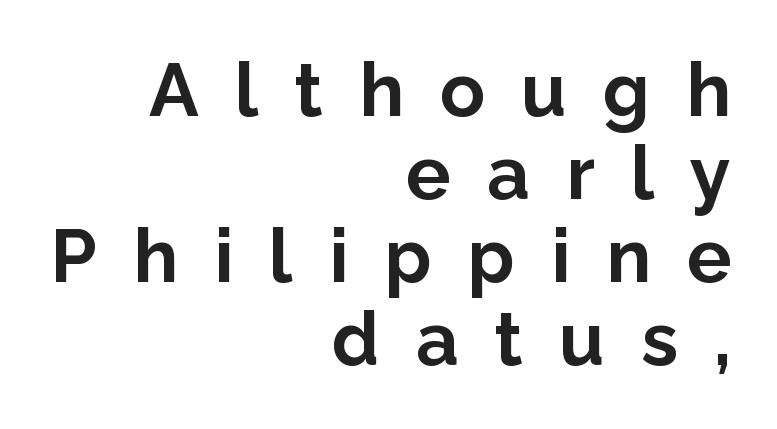
The image shows 74 px bold sans-serif type, upright; set right-aligned, tight line spacing (1.12x), unusually wide letter spacing (+0.49 em), not underlined; low stroke contrast and a medium x-height.
